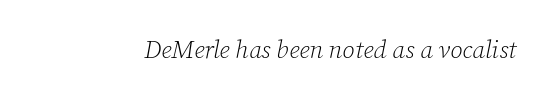
A quiet, ordinary-to-light weight characterises the typeface. A typesetter would call this zero additional tracking. The typography opts for an oblique posture over an upright one. Beneath every word, the page is bare.
